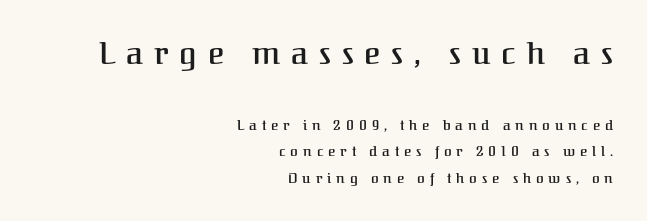
{"serif": "yes", "italic": "no", "width": "normal", "stroke_contrast": "medium", "x_height": "medium", "monospaced": "no", "underline": "no", "align": "right", "line_spacing_ratio": 1.86, "letter_spacing": "wide", "letter_spacing_em": 0.35, "larger_block": "first", "size_ratio": 2.21, "glyph_px": 31}
